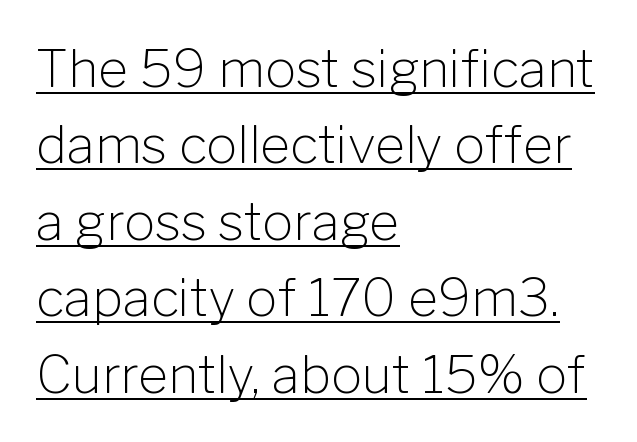
{"serif": "no", "italic": "no", "bold": "no", "weight": "light", "width": "normal", "stroke_contrast": "low", "x_height": "medium", "monospaced": "no", "underline": "yes", "align": "left", "line_spacing": "normal", "line_spacing_ratio": 1.47, "letter_spacing": "normal", "letter_spacing_em": 0.0, "glyph_px": 52}
